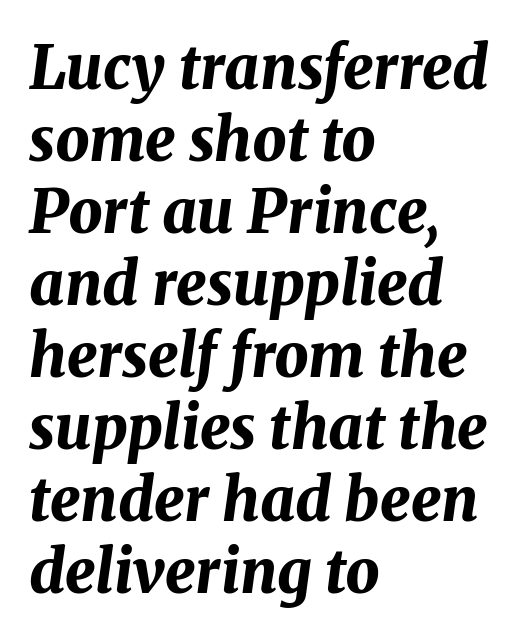
Q: Is the text bold? A: Yes.
Q: Is the text italic (slanted)? A: Yes, it leans right by about 8 degrees.
Q: Is the text underlined? A: No.
Q: How is the paragraph aligned? A: Left-aligned.
Q: Is the spacing between letters normal or unusually wide? A: Normal.
Q: Width (condensed, normal, or wide)? A: Normal.
Q: Stroke contrast? A: Medium.
Q: x-height? A: Medium.
Q: Monospaced? A: No.
